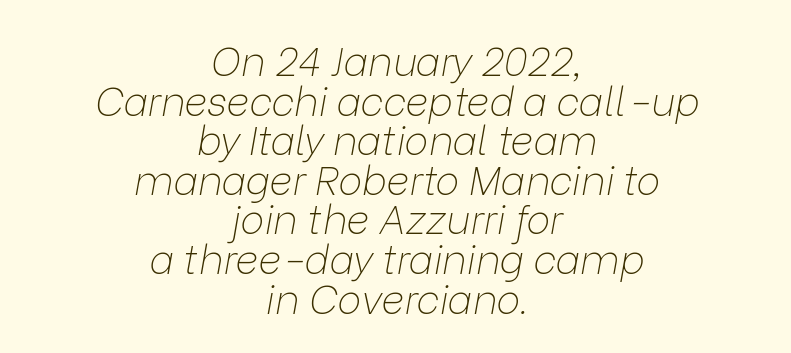
The image shows 40 px thin type, italic (leaning right); set centered, tight line spacing (0.99x), normal letter spacing, not underlined; low stroke contrast and a medium x-height.
